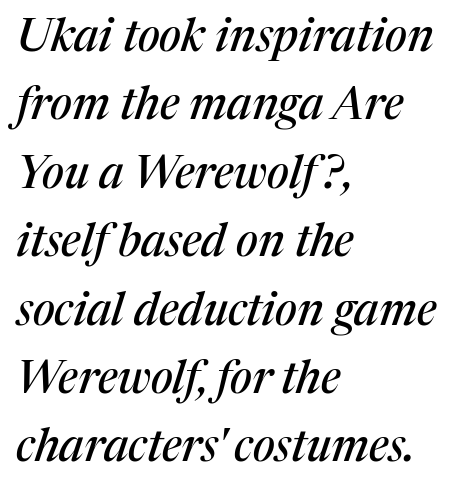
The image shows 45 px serif type, italic (leaning right); set left-aligned, normal line spacing (1.52x), normal letter spacing, not underlined; medium stroke contrast and a medium x-height.
